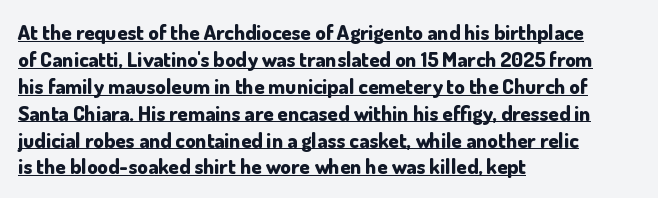
{"italic": "no", "bold": "yes", "underline": "yes", "align": "left", "line_spacing": "normal", "line_spacing_ratio": 1.28, "letter_spacing": "normal", "letter_spacing_em": 0.0, "glyph_px": 21}
